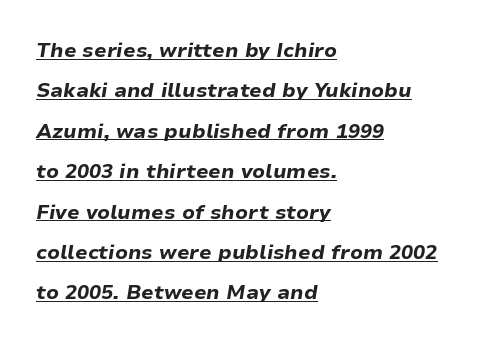
The image shows 20 px bold type, italic (leaning right); set left-aligned, loose line spacing (2.02x), normal letter spacing, underlined.
